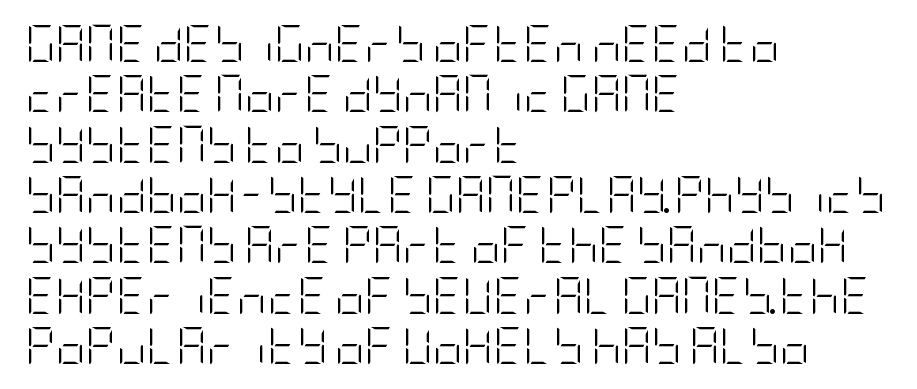
{"serif": "no", "italic": "no", "bold": "no", "weight": "light", "width": "condensed", "stroke_contrast": "low", "x_height": "large", "underline": "no", "align": "left", "line_spacing": "normal", "line_spacing_ratio": 1.36, "letter_spacing": "normal", "letter_spacing_em": 0.0, "glyph_px": 37}
